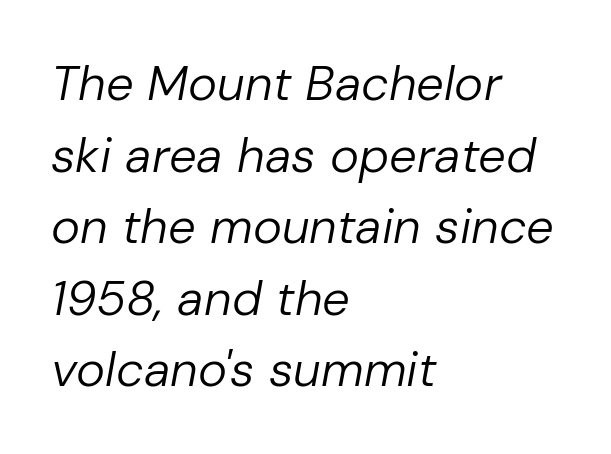
The image shows 49 px regular-weight type, italic (leaning right); set left-aligned, normal line spacing (1.46x), normal letter spacing, not underlined; low stroke contrast and a medium x-height.
